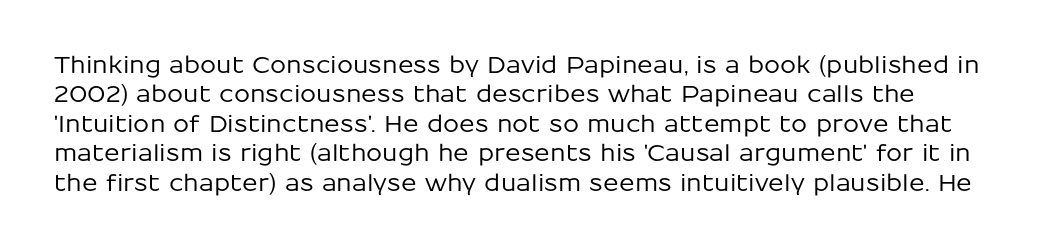
The image shows 23 px text type, upright; set normal line spacing (1.28x), normal letter spacing, not underlined.
